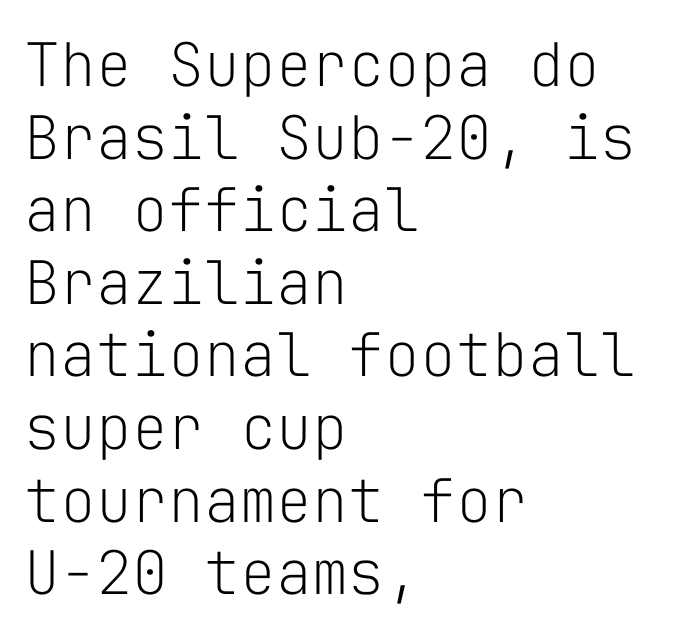
Only glyphs here, with clear space below each row. Classification — sans serif. Left-aligned paragraph, ragged on the right. The passage shown is typed in a monospace face where columns stay perfectly aligned.
